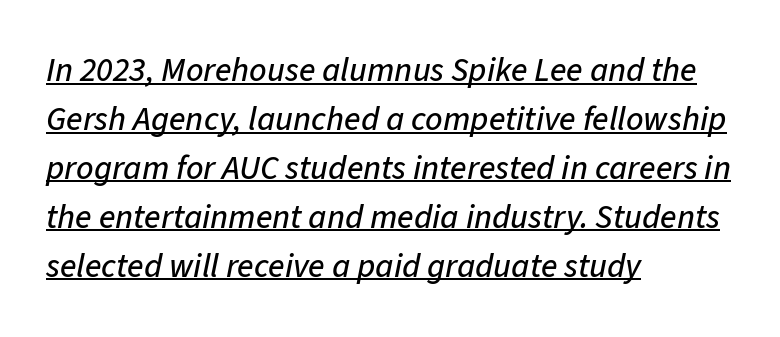
{"italic": "yes", "lean": "right", "slant_degrees": 11, "width": "normal", "stroke_contrast": "low", "x_height": "medium", "monospaced": "no", "underline": "yes", "align": "left", "line_spacing": "normal", "line_spacing_ratio": 1.44, "letter_spacing": "normal", "letter_spacing_em": 0.0, "glyph_px": 34}
